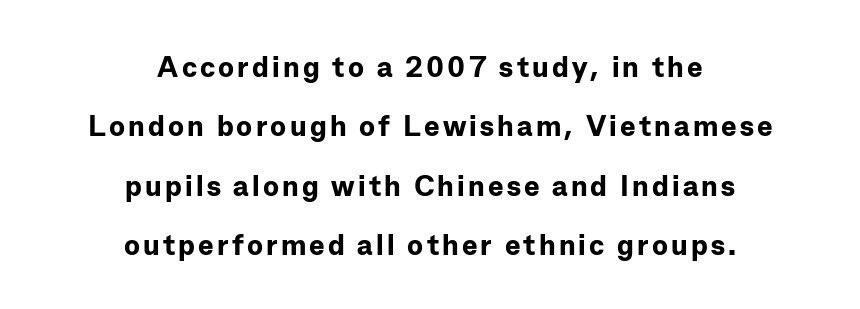
The image shows 29 px bold sans-serif type, upright; set centered, loose line spacing (2.05x), not underlined; low stroke contrast and a medium x-height.
